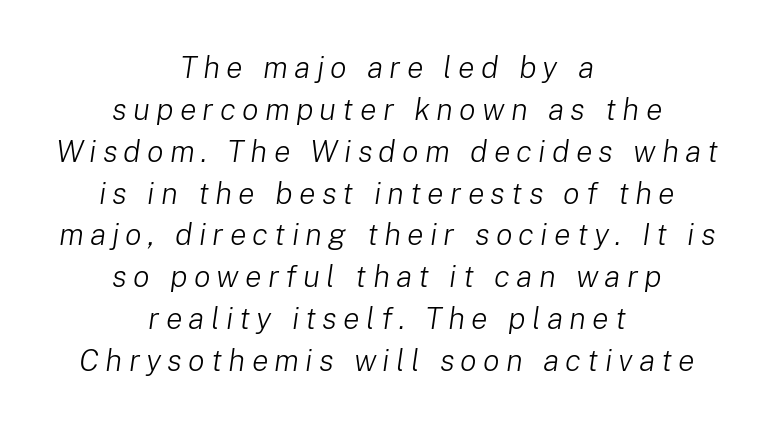
Every row of glyphs is offset so its center matches the block's center. Nobody drew a line under any word here. Short note: letters widely spaced. Yep, that's italic — everything's leaning. The typesetting does not lean heavy: it is not bold. The face used here is proportionally spaced, like ordinary book or web type.
